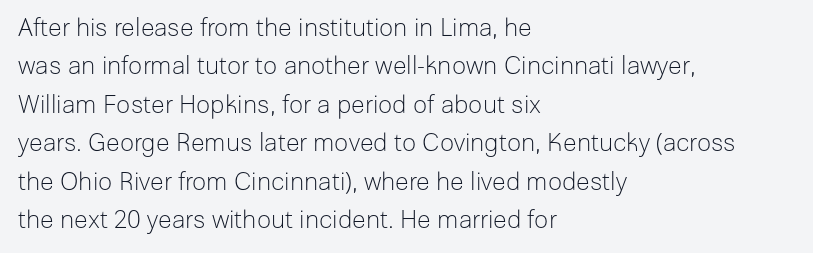
Q: Is the text bold? A: No.
Q: Is the text italic (slanted)? A: No, it is upright.
Q: Is the text underlined? A: No.
Q: How is the paragraph aligned? A: Left-aligned.
Q: Is the spacing between letters normal or unusually wide? A: Normal.
Q: Is the spacing between lines tight, normal or loose? A: Normal.
